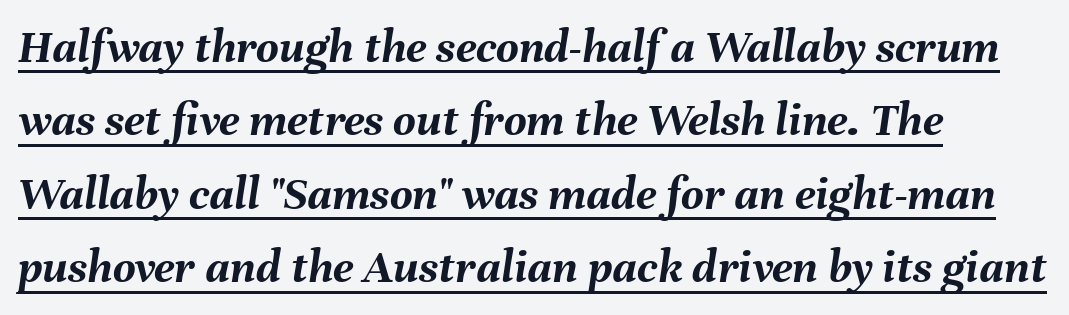
The gaps between neighbouring characters are ordinary and unremarkable. Look at the stroke-to-counter ratio: heavy, a bold. The rendering applies a slant to the glyphs. Horizontal bands of white between lines are of average thickness.
